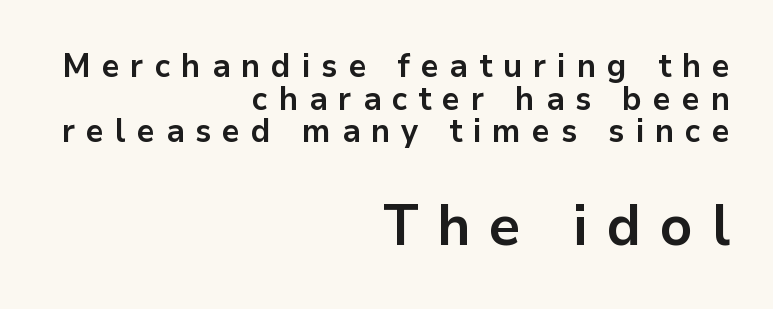
The image shows 57 px bold sans-serif type, upright; set right-aligned, tight line spacing (0.99x), unusually wide letter spacing (+0.33 em), not underlined; the second (bottom) block is 1.73x larger; low stroke contrast and a medium x-height.
